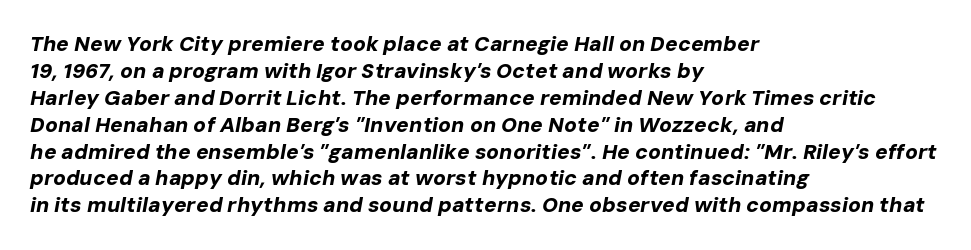
Q: Is the text bold? A: Yes.
Q: Is the text italic (slanted)? A: Yes, it leans right by about 10 degrees.
Q: Is the text underlined? A: No.
Q: How is the paragraph aligned? A: Left-aligned.
Q: Is the spacing between letters normal or unusually wide? A: Normal.
Q: Is the spacing between lines tight, normal or loose? A: Normal.
